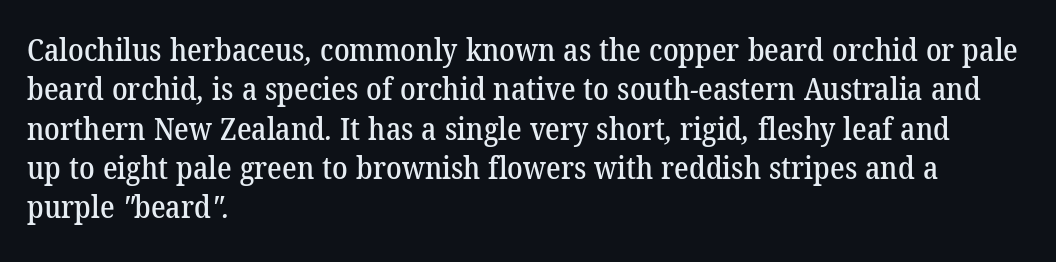
The image shows 31 px serif type; set left-aligned, normal line spacing (1.27x), normal letter spacing, not underlined; low stroke contrast and a medium x-height.
